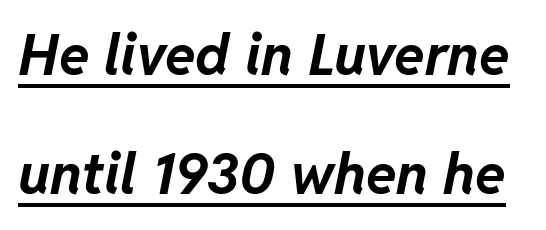
Q: Is the text bold? A: Yes.
Q: Is the text italic (slanted)? A: Yes, it leans right by about 11 degrees.
Q: Is the text underlined? A: Yes.
Q: Is the spacing between letters normal or unusually wide? A: Normal.
Q: Is the spacing between lines tight, normal or loose? A: Loose.
Q: Width (condensed, normal, or wide)? A: Normal.
Q: Stroke contrast? A: Low.
Q: x-height? A: Medium.
Q: Monospaced? A: No.
